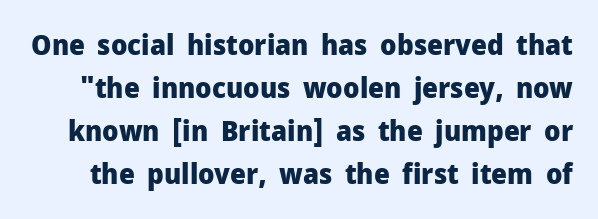
These lines were composed using upright roman letters. Each new line begins a customary step beneath the previous one. To sum up the face: it is a sans, with no serifs. Here the glyphs are tracked normally, forming tight word shapes. The words here are not underlined. Note the varied advance widths — an 'i' is clearly narrower than an 'm'.
